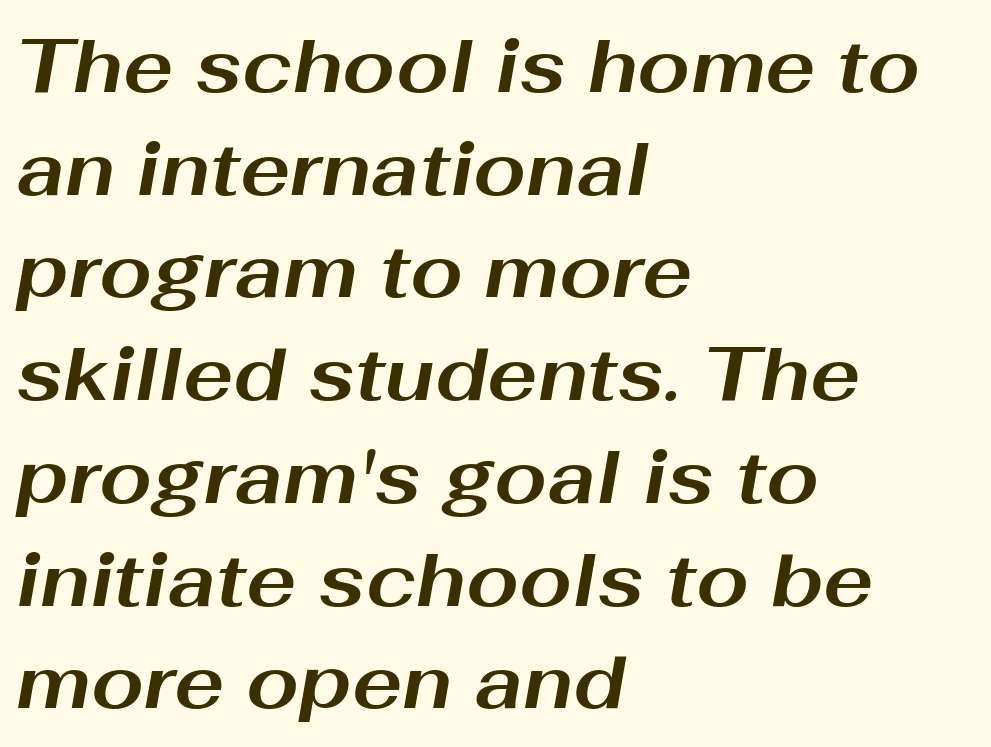
{"italic": "yes", "lean": "right", "slant_degrees": 10, "bold": "yes", "weight": "bold", "width": "wide", "stroke_contrast": "medium", "x_height": "medium", "monospaced": "no", "underline": "no", "align": "left", "line_spacing": "normal", "line_spacing_ratio": 1.37, "letter_spacing": "normal", "letter_spacing_em": 0.0, "glyph_px": 75}
